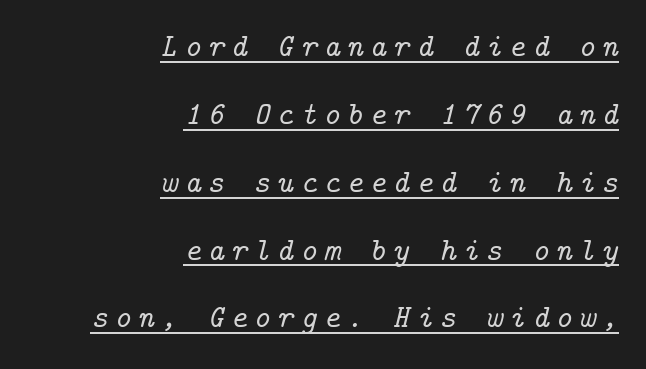
Q: Is the text italic (slanted)? A: Yes, it leans right by about 14 degrees.
Q: Is the typeface a serif or a sans-serif typeface? A: Serif.
Q: Is the text underlined? A: Yes.
Q: How is the paragraph aligned? A: Right-aligned.
Q: Is the spacing between letters normal or unusually wide? A: Unusually wide.
Q: Is the spacing between lines tight, normal or loose? A: Loose.
Q: Width (condensed, normal, or wide)? A: Normal.
Q: Stroke contrast? A: Low.
Q: x-height? A: Medium.
